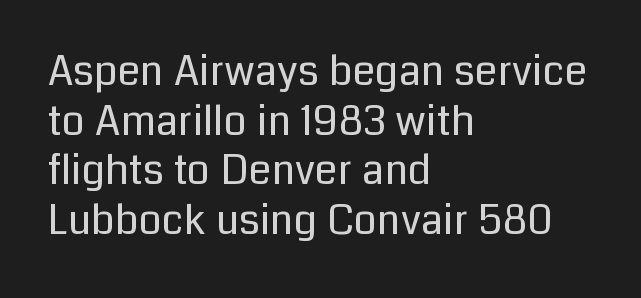
Tall strokes in this sample are plumb rather than angled. Are there feet on the stems? There aren't — it's a sans. The strokes are not fattened; the text isn't bold. The strip under each line holds only bare page. Observe the ordinary spacing: letters are neighbours, not strangers. The face used here is proportionally spaced, like ordinary book or web type.
